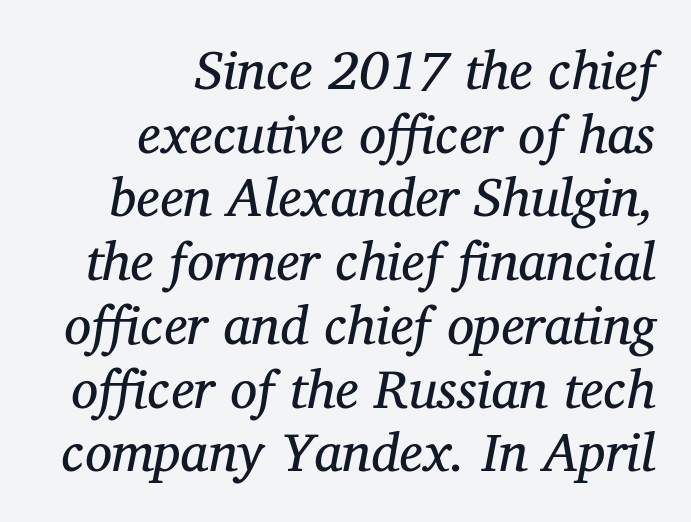
Q: Is the text bold? A: No.
Q: Is the text italic (slanted)? A: Yes, it leans right by about 12 degrees.
Q: Is the typeface a serif or a sans-serif typeface? A: Serif.
Q: Is the text underlined? A: No.
Q: How is the paragraph aligned? A: Right-aligned.
Q: Is the spacing between letters normal or unusually wide? A: Normal.
Q: Width (condensed, normal, or wide)? A: Normal.
Q: Stroke contrast? A: Medium.
Q: x-height? A: Medium.
Q: Monospaced? A: No.
